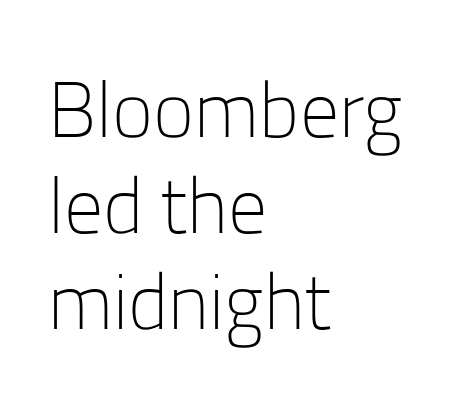
Q: Is the text bold? A: No.
Q: Is the text italic (slanted)? A: No, it is upright.
Q: Is the typeface a serif or a sans-serif typeface? A: Sans-serif.
Q: Is the text underlined? A: No.
Q: How is the paragraph aligned? A: Left-aligned.
Q: Is the spacing between letters normal or unusually wide? A: Normal.
Q: Width (condensed, normal, or wide)? A: Normal.
Q: Stroke contrast? A: Low.
Q: x-height? A: Medium.
Q: Monospaced? A: No.
